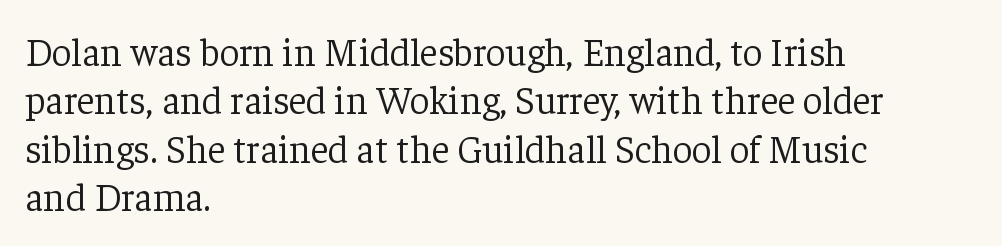
{"serif": "yes", "italic": "no", "bold": "no", "weight": "light", "width": "normal", "stroke_contrast": "low", "x_height": "medium", "monospaced": "no", "underline": "no", "align": "left", "line_spacing_ratio": 1.24, "letter_spacing": "normal", "letter_spacing_em": 0.0, "glyph_px": 39}
